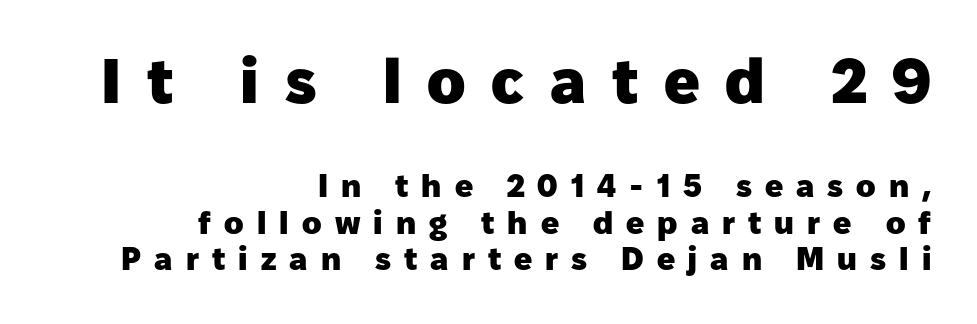
{"serif": "no", "italic": "no", "bold": "yes", "weight": "heavy", "width": "normal", "stroke_contrast": "low", "x_height": "medium", "monospaced": "no", "underline": "no", "align": "right", "line_spacing": "tight", "line_spacing_ratio": 1.14, "letter_spacing": "wide", "letter_spacing_em": 0.41, "larger_block": "first", "size_ratio": 1.97, "glyph_px": 63}
